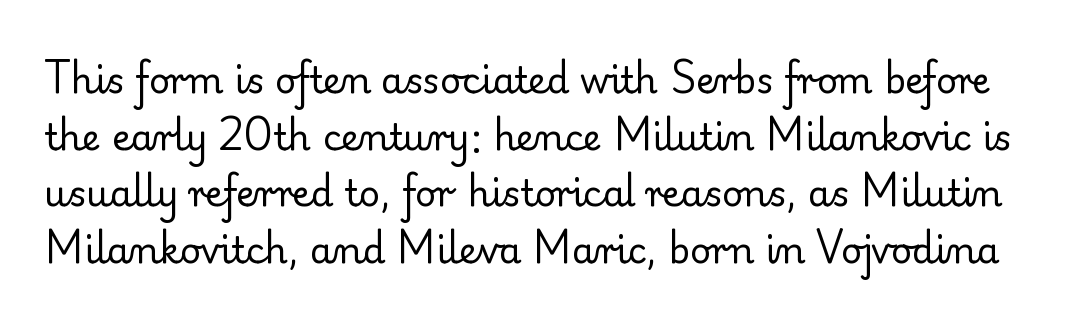
{"serif": "yes", "italic": "no", "bold": "no", "weight": "regular", "width": "normal", "stroke_contrast": "low", "x_height": "small", "monospaced": "no", "underline": "no", "line_spacing": "normal", "line_spacing_ratio": 1.57, "letter_spacing": "normal", "letter_spacing_em": 0.0, "glyph_px": 36}
